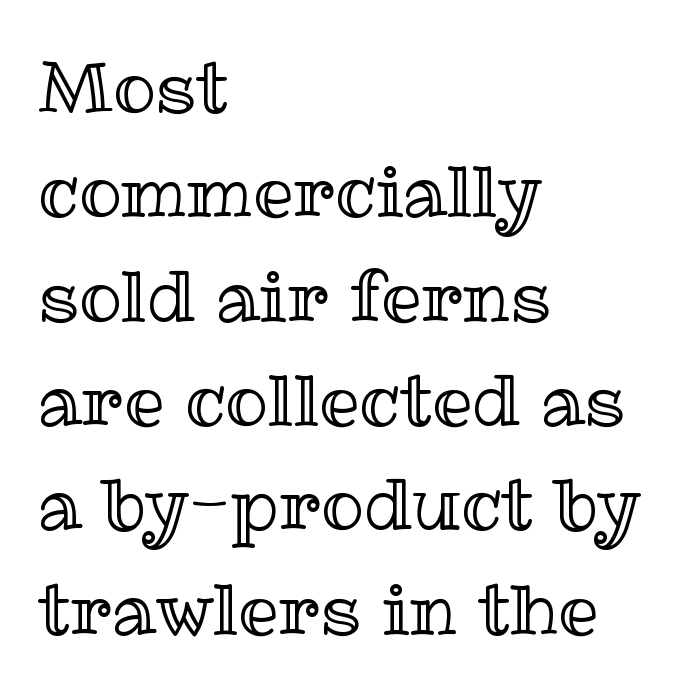
{"italic": "no", "width": "normal", "x_height": "medium", "monospaced": "no", "underline": "no", "align": "left", "line_spacing": "normal", "line_spacing_ratio": 1.47, "letter_spacing": "normal", "letter_spacing_em": 0.0, "glyph_px": 71}
